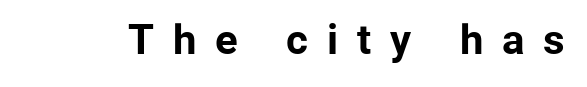
{"serif": "no", "italic": "no", "bold": "yes", "weight": "bold", "width": "normal", "stroke_contrast": "low", "x_height": "medium", "monospaced": "no", "underline": "no", "letter_spacing": "wide", "letter_spacing_em": 0.45, "glyph_px": 42}
